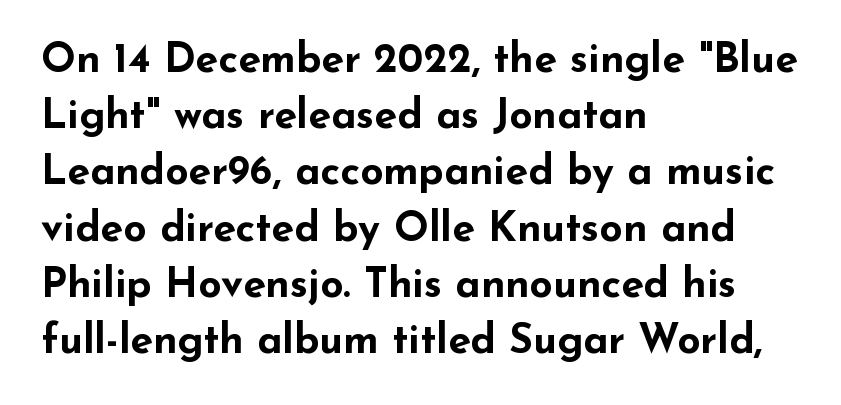
The image shows 41 px bold, wide sans-serif type, upright; set left-aligned, normal line spacing (1.37x), normal letter spacing, not underlined; low stroke contrast and a small x-height.
